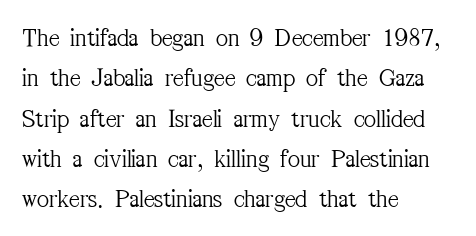
{"italic": "no", "bold": "no", "underline": "no", "align": "left", "line_spacing": "normal", "line_spacing_ratio": 1.55, "letter_spacing": "normal", "letter_spacing_em": 0.0, "glyph_px": 26}
